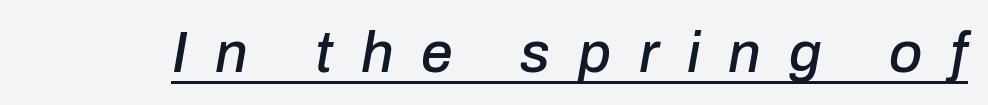
A typesetter would call this proportional, since set widths differ per character. The specimen reads as italic at a glance. The letters are spread apart with noticeably loose tracking. What decoration does the sample have? An underline.
